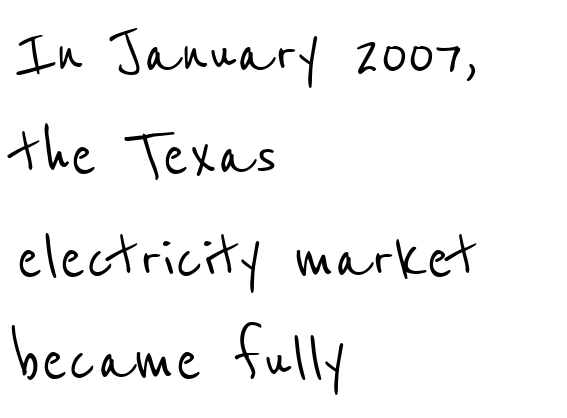
The image shows 77 px condensed sans-serif type; set left-aligned, normal line spacing (1.33x), normal letter spacing, not underlined; low stroke contrast and a medium x-height.
